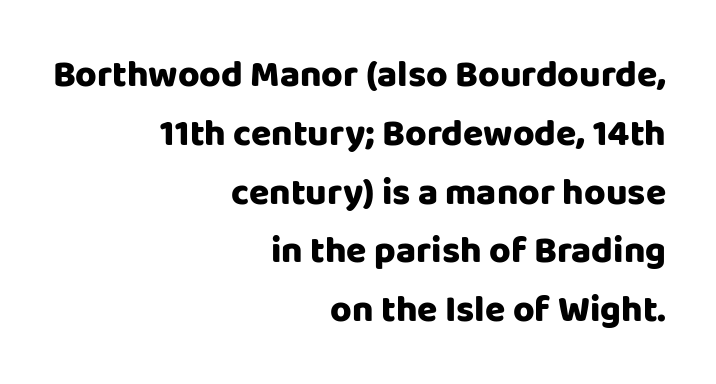
{"serif": "no", "italic": "no", "width": "normal", "stroke_contrast": "low", "x_height": "large", "monospaced": "no", "underline": "no", "align": "right", "line_spacing": "normal", "line_spacing_ratio": 1.59, "letter_spacing": "normal", "letter_spacing_em": 0.0, "glyph_px": 37}
